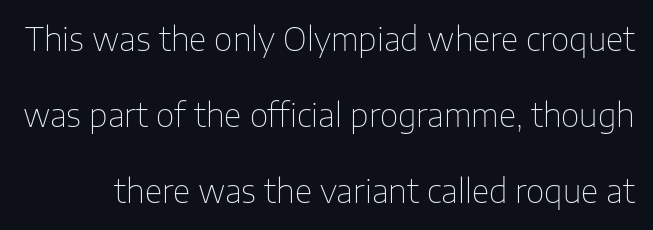
Q: Is the text bold? A: No.
Q: Is the text italic (slanted)? A: No, it is upright.
Q: Is the typeface a serif or a sans-serif typeface? A: Sans-serif.
Q: Is the text underlined? A: No.
Q: Is the spacing between letters normal or unusually wide? A: Normal.
Q: Is the spacing between lines tight, normal or loose? A: Loose.
Q: Width (condensed, normal, or wide)? A: Normal.
Q: Stroke contrast? A: Low.
Q: x-height? A: Medium.
Q: Monospaced? A: No.
